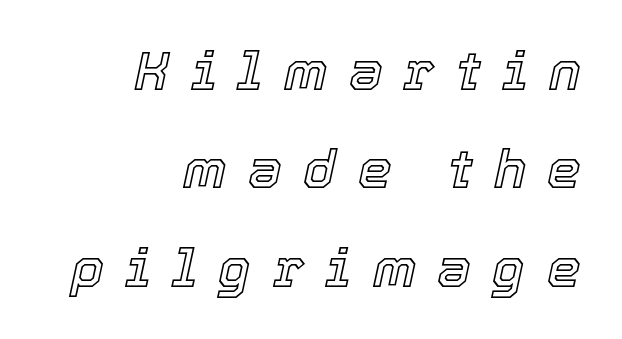
{"italic": "yes", "lean": "right", "slant_degrees": 12, "width": "normal", "x_height": "medium", "monospaced": "no", "underline": "no", "align": "right", "line_spacing_ratio": 1.82, "letter_spacing": "wide", "letter_spacing_em": 0.39, "glyph_px": 54}
